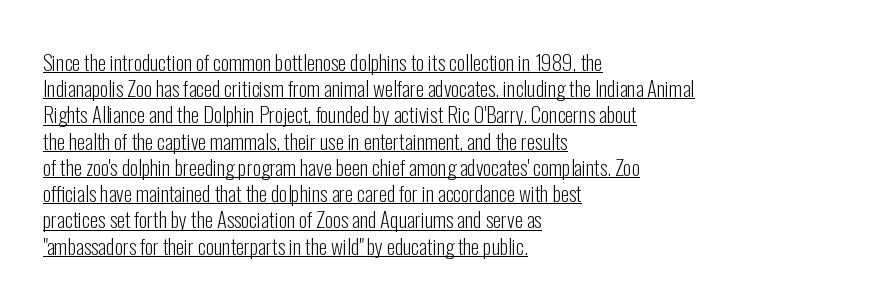
Q: Is the text bold? A: No.
Q: Is the text italic (slanted)? A: No, it is upright.
Q: Is the text underlined? A: Yes.
Q: How is the paragraph aligned? A: Left-aligned.
Q: Is the spacing between letters normal or unusually wide? A: Normal.
Q: Is the spacing between lines tight, normal or loose? A: Normal.
